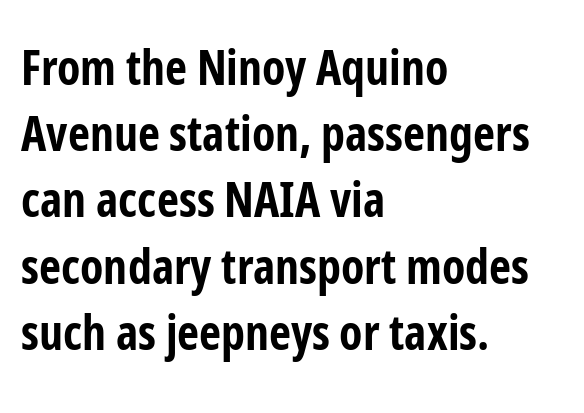
Q: Is the text bold? A: Yes.
Q: Is the text italic (slanted)? A: No, it is upright.
Q: Is the typeface a serif or a sans-serif typeface? A: Sans-serif.
Q: Is the text underlined? A: No.
Q: How is the paragraph aligned? A: Left-aligned.
Q: Is the spacing between letters normal or unusually wide? A: Normal.
Q: Is the spacing between lines tight, normal or loose? A: Normal.
Q: Width (condensed, normal, or wide)? A: Condensed.
Q: Stroke contrast? A: Low.
Q: x-height? A: Medium.
Q: Monospaced? A: No.
